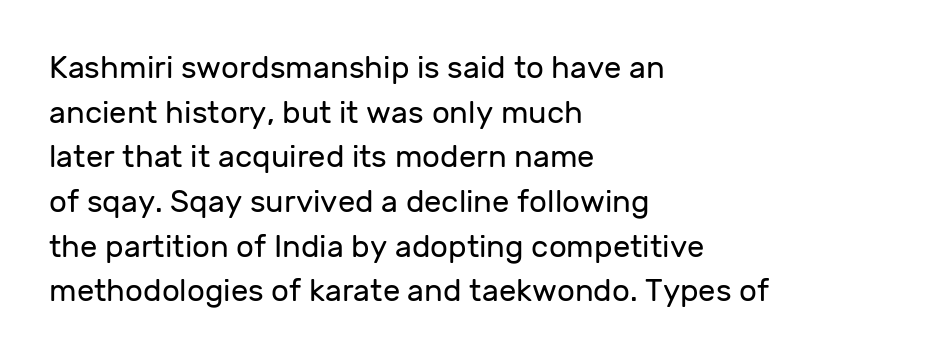
Nobody drew a line under any word here. The face used here is a sans, in the tradition of grotesques and geometrics. Notice how the stems are strictly vertical — no italics here. No extra tracking has been applied to these lines. Whoever set this chose a conventional vertical rhythm.
